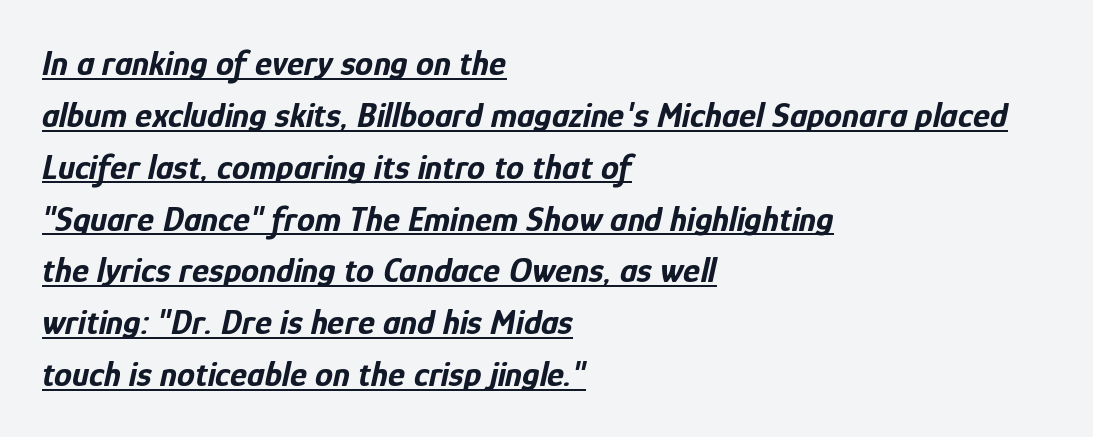
The image shows 36 px bold, condensed type, italic (leaning right); set left-aligned, normal line spacing (1.44x), normal letter spacing, underlined; low stroke contrast and a medium x-height.
